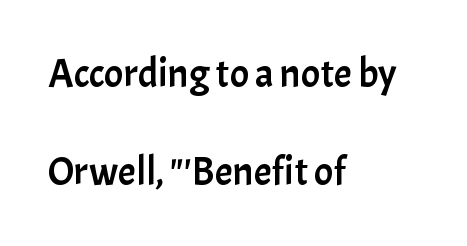
The image shows 40 px sans-serif type, upright; set left-aligned, loose line spacing (2.44x), normal letter spacing, not underlined; low stroke contrast and a medium x-height.
